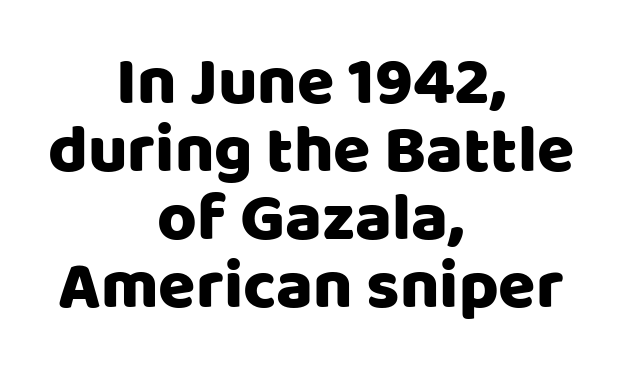
Q: Is the text italic (slanted)? A: No, it is upright.
Q: Is the typeface a serif or a sans-serif typeface? A: Sans-serif.
Q: Is the text underlined? A: No.
Q: How is the paragraph aligned? A: Centered.
Q: Is the spacing between letters normal or unusually wide? A: Normal.
Q: Is the spacing between lines tight, normal or loose? A: Tight.
Q: Width (condensed, normal, or wide)? A: Normal.
Q: Stroke contrast? A: Low.
Q: x-height? A: Large.
Q: Monospaced? A: No.
